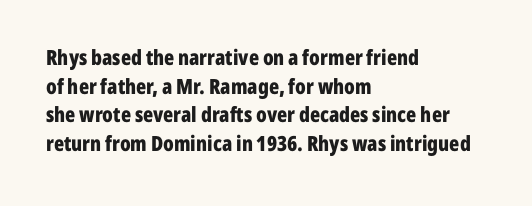
The image shows 21 px bold type, upright; set left-aligned, normal line spacing (1.36x), normal letter spacing, not underlined.
